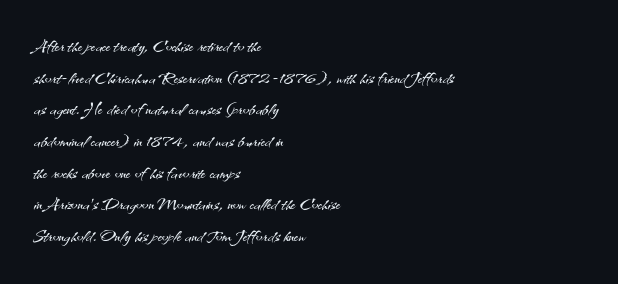
The image shows 24 px text type; set left-aligned, normal line spacing (1.32x), normal letter spacing, not underlined.
